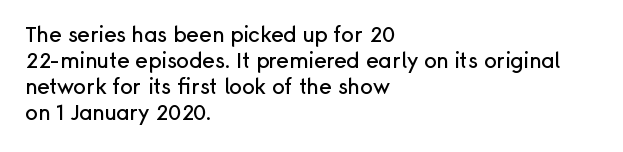
Q: Is the text italic (slanted)? A: No, it is upright.
Q: Is the text underlined? A: No.
Q: How is the paragraph aligned? A: Left-aligned.
Q: Is the spacing between letters normal or unusually wide? A: Normal.
